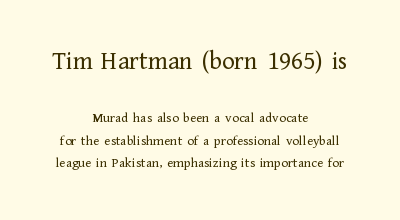
The image shows 26 px text type, upright; set centered, normal line spacing (1.62x), normal letter spacing, not underlined; the first (top) block is 1.86x larger.
